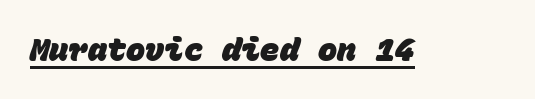
Q: Is the text bold? A: Yes.
Q: Is the typeface a serif or a sans-serif typeface? A: Sans-serif.
Q: Is the text underlined? A: Yes.
Q: Is the spacing between letters normal or unusually wide? A: Normal.
Q: Width (condensed, normal, or wide)? A: Normal.
Q: Stroke contrast? A: Low.
Q: x-height? A: Large.
Q: Monospaced? A: Yes.
